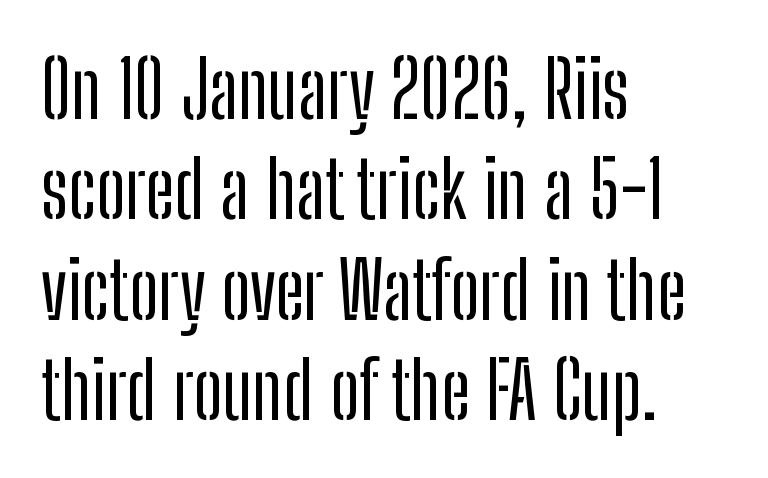
The image shows 79 px condensed sans-serif type, upright; set left-aligned, normal line spacing (1.27x), normal letter spacing, not underlined; low stroke contrast and a medium x-height.
